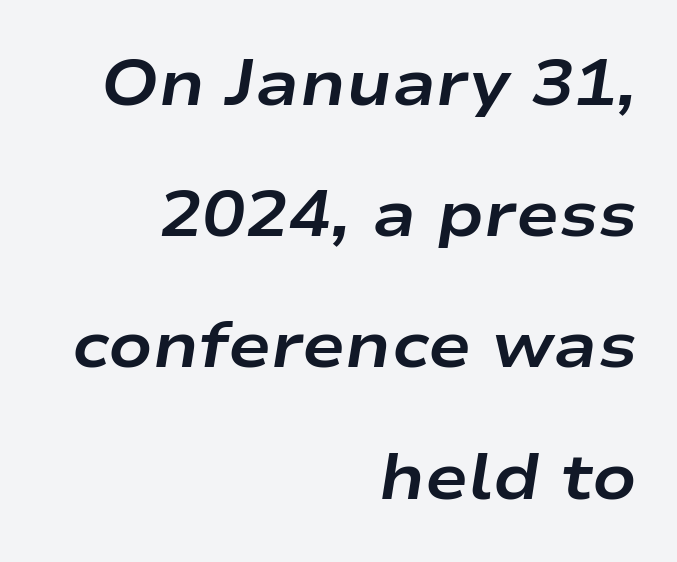
{"italic": "yes", "lean": "right", "slant_degrees": 9, "bold": "yes", "weight": "bold", "width": "wide", "stroke_contrast": "low", "x_height": "medium", "monospaced": "no", "underline": "no", "align": "right", "line_spacing": "loose", "line_spacing_ratio": 2.05, "letter_spacing": "normal", "letter_spacing_em": 0.0, "glyph_px": 64}
